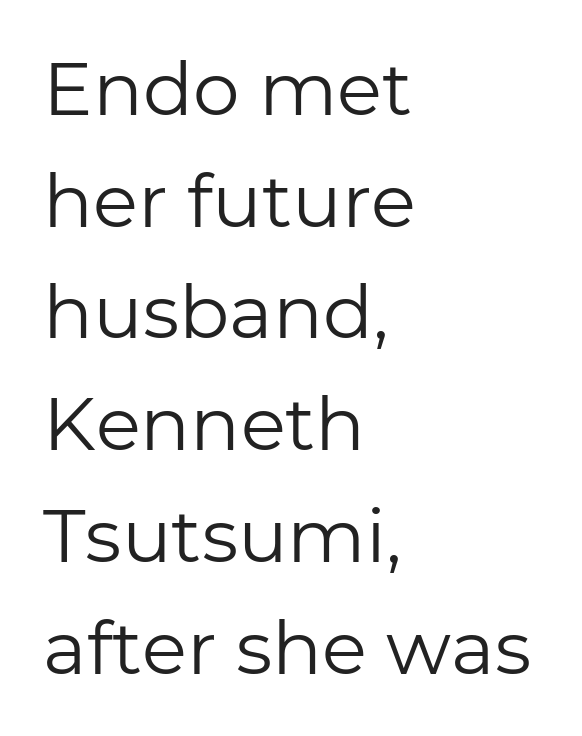
The passage shown is not underscored anywhere. Designer's note — italics off, roman on. These lines are rendered in a variable-pitch font. The tracking reads as untouched default to a designer's eye. I'd call this a sans setting — the letters go barefoot.
